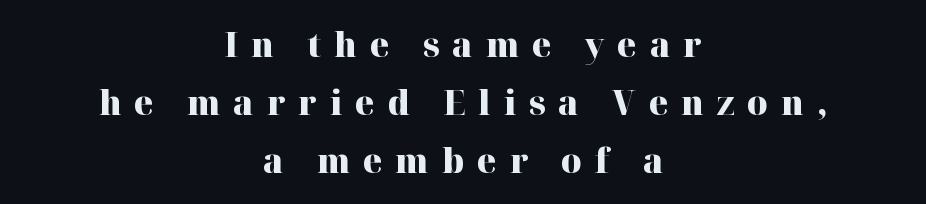
Q: Is the text bold? A: Yes.
Q: Is the text italic (slanted)? A: No, it is upright.
Q: Is the typeface a serif or a sans-serif typeface? A: Serif.
Q: Is the text underlined? A: No.
Q: How is the paragraph aligned? A: Centered.
Q: Is the spacing between letters normal or unusually wide? A: Unusually wide.
Q: Is the spacing between lines tight, normal or loose? A: Normal.
Q: Width (condensed, normal, or wide)? A: Normal.
Q: Stroke contrast? A: High.
Q: x-height? A: Medium.
Q: Monospaced? A: No.
